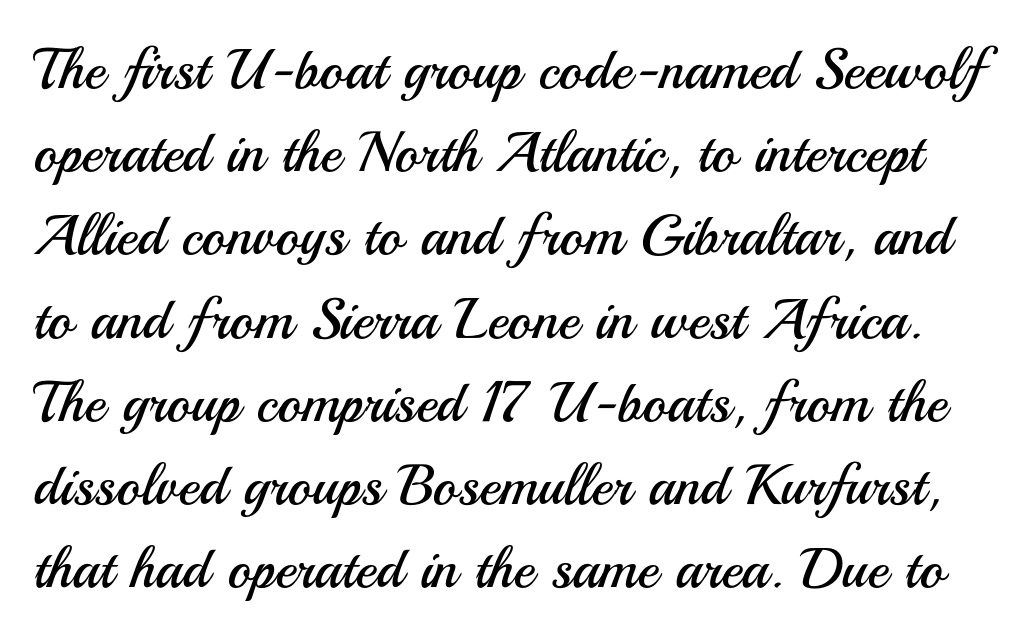
Q: Is the text bold? A: No.
Q: Is the text italic (slanted)? A: Yes.
Q: Is the typeface a serif or a sans-serif typeface? A: Sans-serif.
Q: Is the text underlined? A: No.
Q: Is the spacing between letters normal or unusually wide? A: Normal.
Q: Is the spacing between lines tight, normal or loose? A: Normal.
Q: Width (condensed, normal, or wide)? A: Normal.
Q: Stroke contrast? A: Medium.
Q: x-height? A: Small.
Q: Monospaced? A: No.
